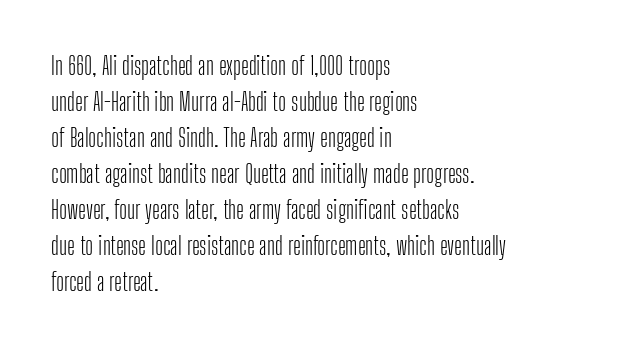
{"italic": "no", "bold": "no", "underline": "no", "align": "left", "line_spacing": "normal", "line_spacing_ratio": 1.5, "letter_spacing": "normal", "letter_spacing_em": 0.0, "glyph_px": 24}
